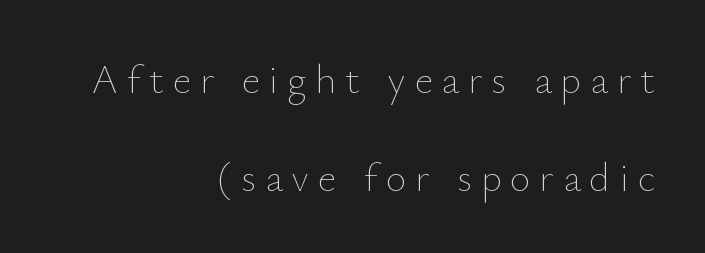
The image shows 40 px thin type, upright; set right-aligned, loose line spacing (2.45x), unusually wide letter spacing (+0.22 em), not underlined; low stroke contrast and a small x-height.
